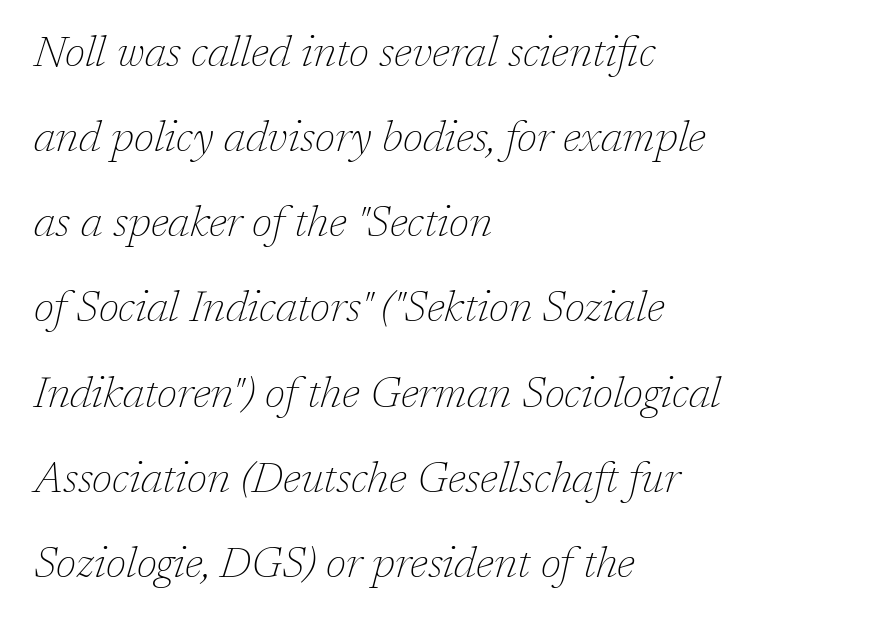
Q: Is the text bold? A: No.
Q: Is the text italic (slanted)? A: Yes, it leans right by about 17 degrees.
Q: Is the typeface a serif or a sans-serif typeface? A: Serif.
Q: Is the text underlined? A: No.
Q: How is the paragraph aligned? A: Left-aligned.
Q: Is the spacing between letters normal or unusually wide? A: Normal.
Q: Is the spacing between lines tight, normal or loose? A: Loose.
Q: Width (condensed, normal, or wide)? A: Normal.
Q: Stroke contrast? A: Low.
Q: x-height? A: Medium.
Q: Monospaced? A: No.
